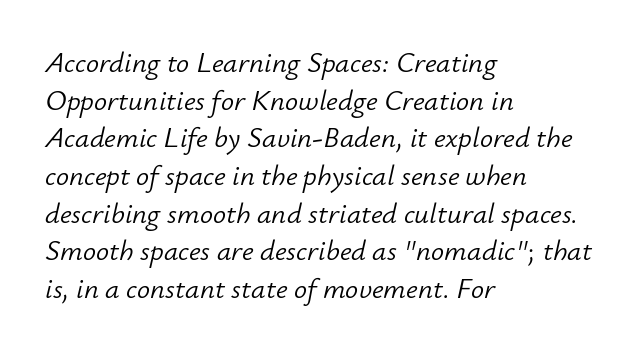
The image shows 29 px light type, italic (leaning right); set left-aligned, normal line spacing (1.3x), normal letter spacing, not underlined; low stroke contrast and a small x-height.
